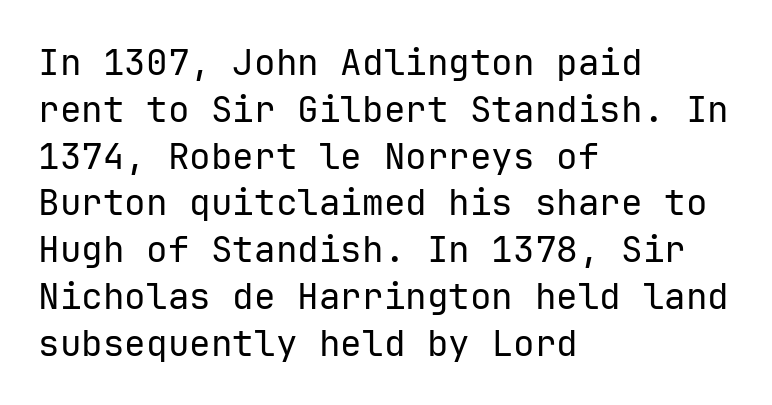
The image shows 36 px regular-weight sans-serif type, upright; set left-aligned, normal line spacing (1.3x), normal letter spacing, not underlined; low stroke contrast and a medium x-height.
